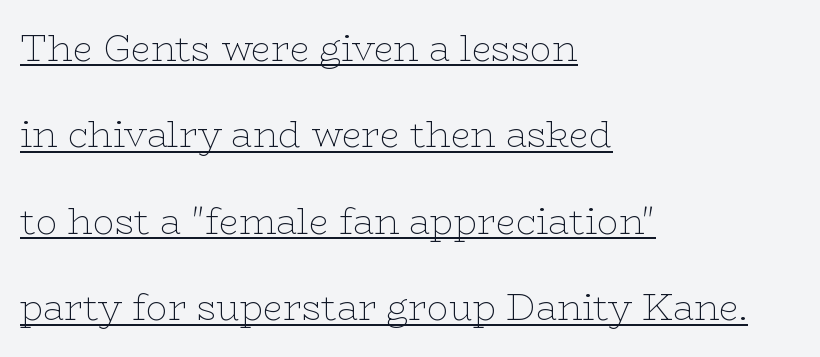
{"serif": "yes", "italic": "no", "bold": "no", "weight": "thin", "width": "wide", "stroke_contrast": "low", "x_height": "medium", "monospaced": "no", "underline": "yes", "align": "left", "line_spacing": "loose", "line_spacing_ratio": 2.4, "letter_spacing": "normal", "letter_spacing_em": 0.0, "glyph_px": 36}
